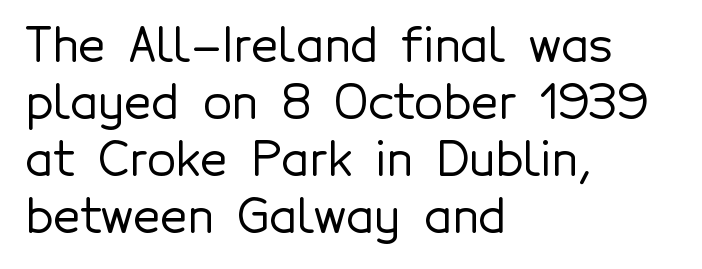
No feet cap the strokes, marking this as sans-serif type. Lines of text with bare space underneath. Layout note: lines flush left. Do the characters align in a grid? No, the font is proportional. The letters stand upright; this is a roman face. Tracking value appears to be zero — textbook default spacing.
